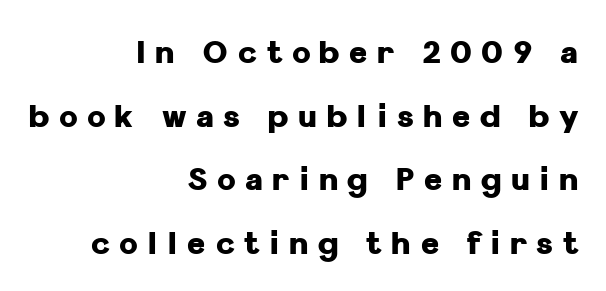
Q: Is the text bold? A: Yes.
Q: Is the text italic (slanted)? A: No, it is upright.
Q: Is the typeface a serif or a sans-serif typeface? A: Sans-serif.
Q: Is the text underlined? A: No.
Q: How is the paragraph aligned? A: Right-aligned.
Q: Is the spacing between letters normal or unusually wide? A: Unusually wide.
Q: Is the spacing between lines tight, normal or loose? A: Loose.
Q: Width (condensed, normal, or wide)? A: Normal.
Q: Stroke contrast? A: Low.
Q: x-height? A: Medium.
Q: Monospaced? A: No.
